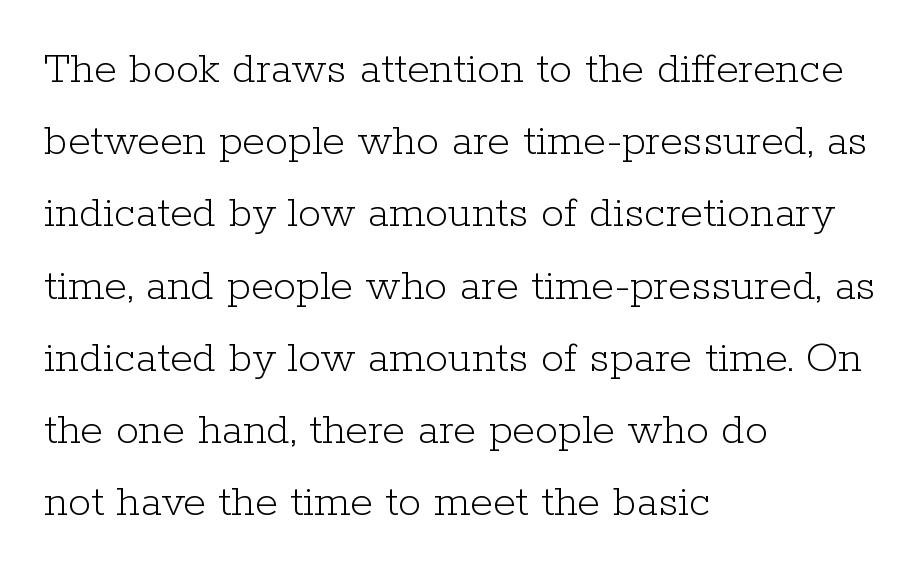
Q: Is the text bold? A: No.
Q: Is the text italic (slanted)? A: No, it is upright.
Q: Is the typeface a serif or a sans-serif typeface? A: Serif.
Q: Is the text underlined? A: No.
Q: How is the paragraph aligned? A: Left-aligned.
Q: Is the spacing between letters normal or unusually wide? A: Normal.
Q: Is the spacing between lines tight, normal or loose? A: Normal.
Q: Width (condensed, normal, or wide)? A: Normal.
Q: Stroke contrast? A: Low.
Q: x-height? A: Medium.
Q: Monospaced? A: No.
